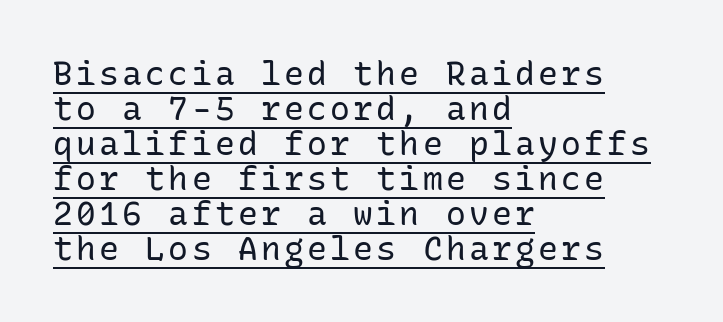
Q: Is the text bold? A: No.
Q: Is the text italic (slanted)? A: No, it is upright.
Q: Is the typeface a serif or a sans-serif typeface? A: Sans-serif.
Q: Is the text underlined? A: Yes.
Q: How is the paragraph aligned? A: Left-aligned.
Q: Is the spacing between lines tight, normal or loose? A: Tight.
Q: Width (condensed, normal, or wide)? A: Normal.
Q: Stroke contrast? A: Low.
Q: x-height? A: Medium.
Q: Monospaced? A: Yes.
